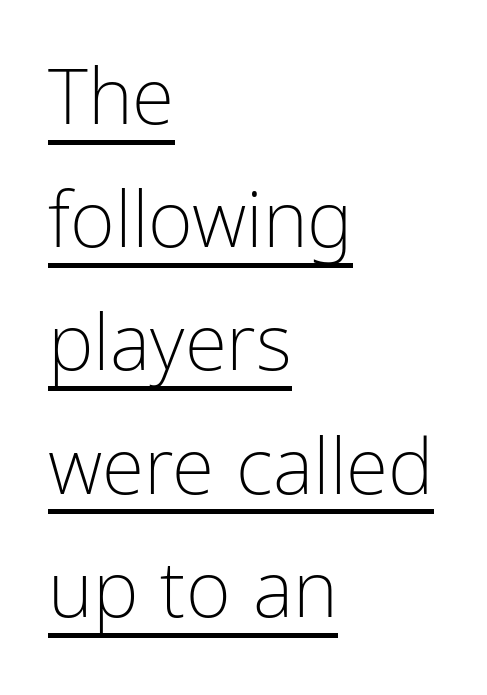
Regarding serifs, this sample does without them. Note the varied advance widths — an 'i' is clearly narrower than an 'm'. In terms of letterspacing, this is plain default setting. These lines are set flush left with a ragged right edge. Posture: straight, roman, zero tilt. This is not heavy type; no bold has been used.
